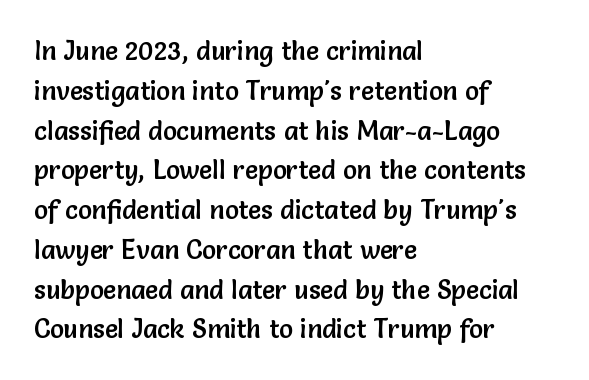
How would I describe the line gaps? Plain and ordinary. Does extra space separate the letters? No, they use regular spacing. These lines stack with their left ends in a neat column. Underlining? Definitely not there. Quick note: not italic, upright.
